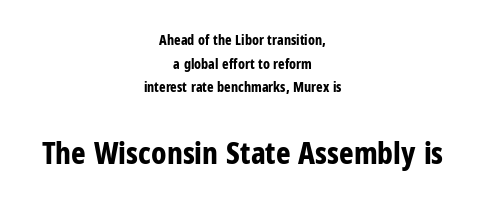
{"serif": "no", "italic": "no", "bold": "yes", "weight": "bold", "width": "condensed", "stroke_contrast": "low", "x_height": "medium", "monospaced": "no", "underline": "no", "align": "center", "line_spacing": "normal", "line_spacing_ratio": 1.69, "letter_spacing": "normal", "letter_spacing_em": 0.0, "larger_block": "second", "size_ratio": 2.21, "glyph_px": 31}
